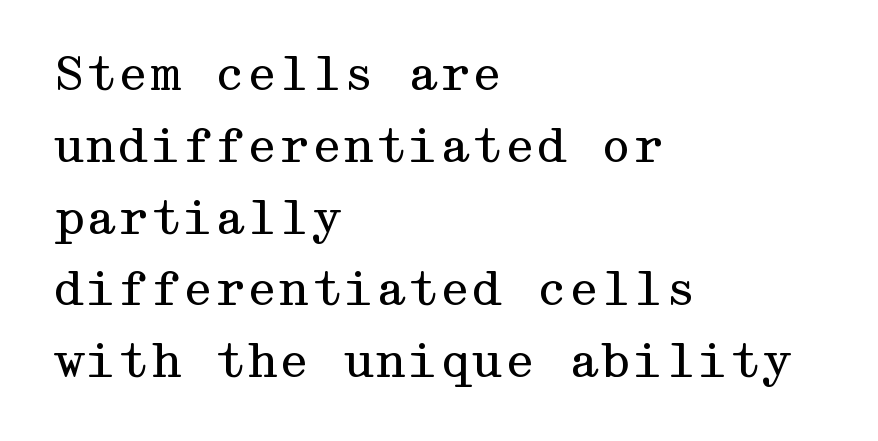
Q: Is the text bold? A: No.
Q: Is the text italic (slanted)? A: No, it is upright.
Q: Is the typeface a serif or a sans-serif typeface? A: Serif.
Q: Is the text underlined? A: No.
Q: How is the paragraph aligned? A: Left-aligned.
Q: Is the spacing between letters normal or unusually wide? A: Normal.
Q: Is the spacing between lines tight, normal or loose? A: Normal.
Q: Width (condensed, normal, or wide)? A: Wide.
Q: Stroke contrast? A: Medium.
Q: x-height? A: Medium.
